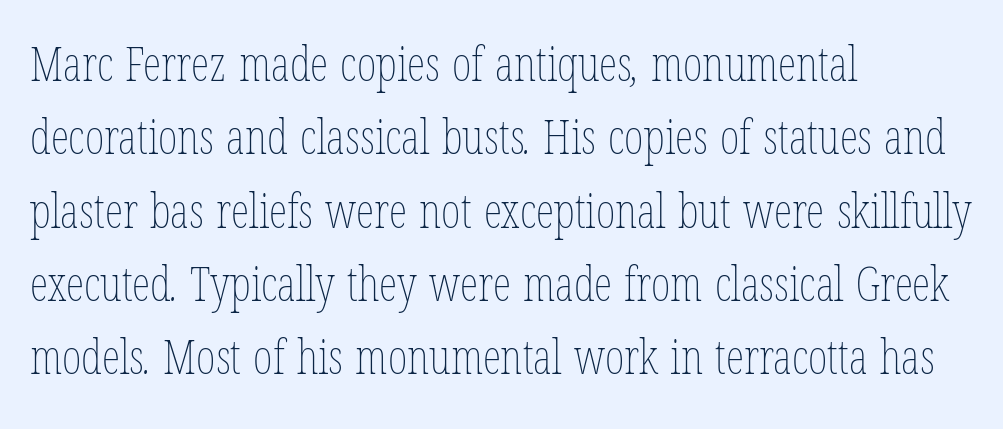
Q: Is the text bold? A: No.
Q: Is the text underlined? A: No.
Q: How is the paragraph aligned? A: Left-aligned.
Q: Is the spacing between letters normal or unusually wide? A: Normal.
Q: Is the spacing between lines tight, normal or loose? A: Normal.
Q: Width (condensed, normal, or wide)? A: Condensed.
Q: Stroke contrast? A: Low.
Q: x-height? A: Medium.
Q: Monospaced? A: No.
